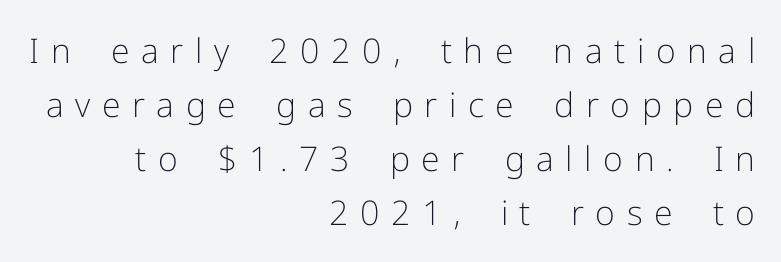
The image shows 34 px light sans-serif type, upright; set right-aligned, normal line spacing (1.59x), unusually wide letter spacing (+0.34 em), not underlined; low stroke contrast and a medium x-height.
